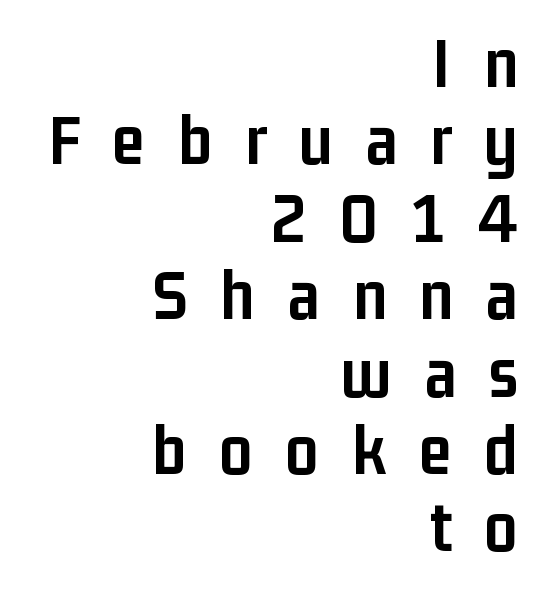
The image shows 73 px semibold, condensed sans-serif type, upright; set right-aligned, tight line spacing (1.06x), unusually wide letter spacing (+0.45 em), not underlined; low stroke contrast and a medium x-height.
